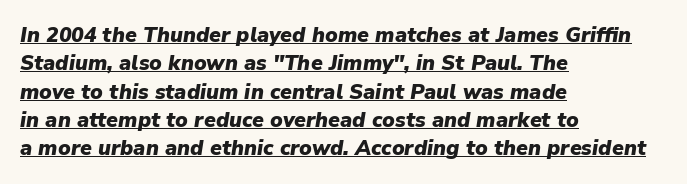
{"italic": "yes", "lean": "right", "slant_degrees": 9, "bold": "yes", "underline": "yes", "align": "left", "line_spacing": "normal", "line_spacing_ratio": 1.35, "letter_spacing": "normal", "letter_spacing_em": 0.0, "glyph_px": 21}
